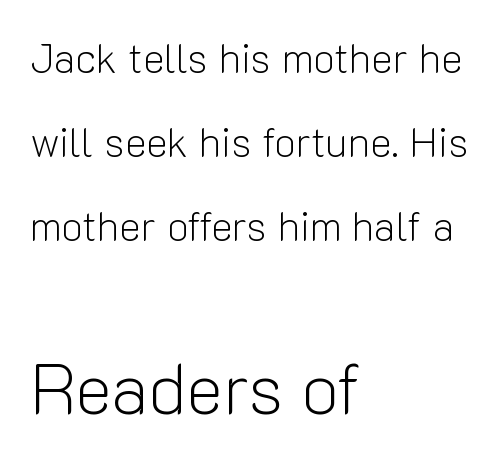
The image shows 71 px light sans-serif type, upright; set left-aligned, loose line spacing (2.05x), normal letter spacing, not underlined; the second (bottom) block is 1.73x larger; low stroke contrast and a medium x-height.
